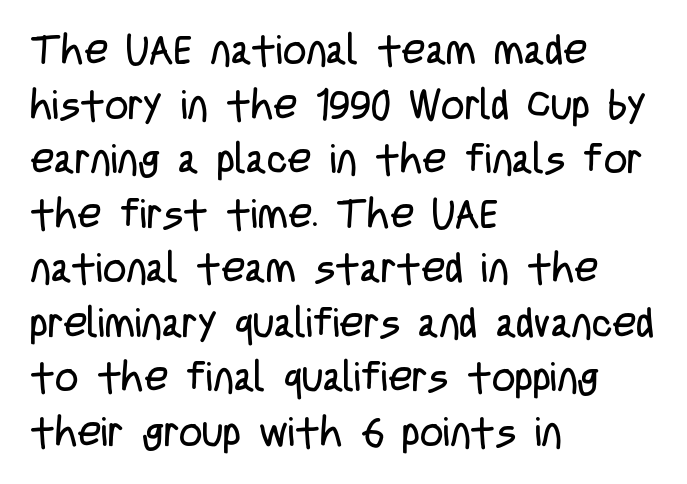
This sample uses a sans-serif face. Think standard paragraph weight, or any step lighter than that. All the whitespace from short lines collects on the right. Plain, unruled lines of type. The face used here is rendered with its standard letterfit.
